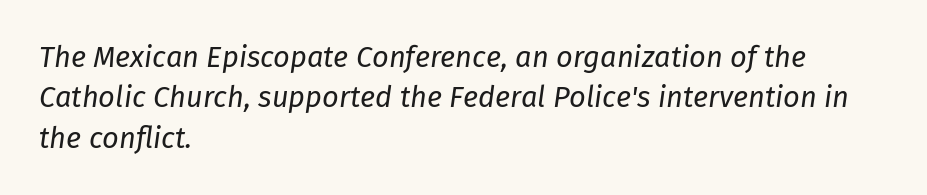
The space between consecutive lines is moderate. Any mark beneath the type? The region is blank. The face used here is proportionally spaced, like ordinary book or web type. There is no visible air inserted between adjacent glyphs.
